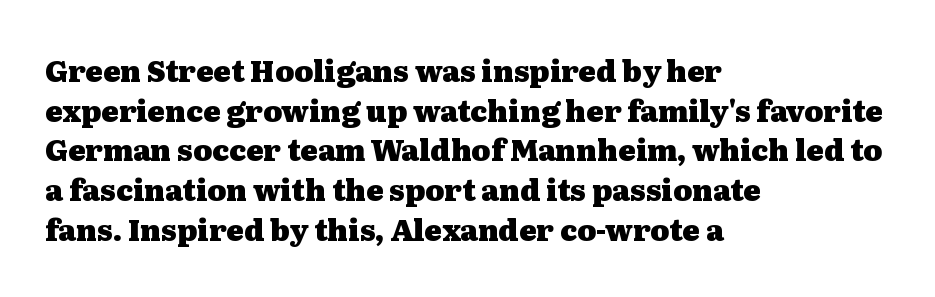
The image shows 29 px heavy, wide serif type, upright; set left-aligned, normal line spacing (1.37x), normal letter spacing, not underlined; medium stroke contrast and a medium x-height.
